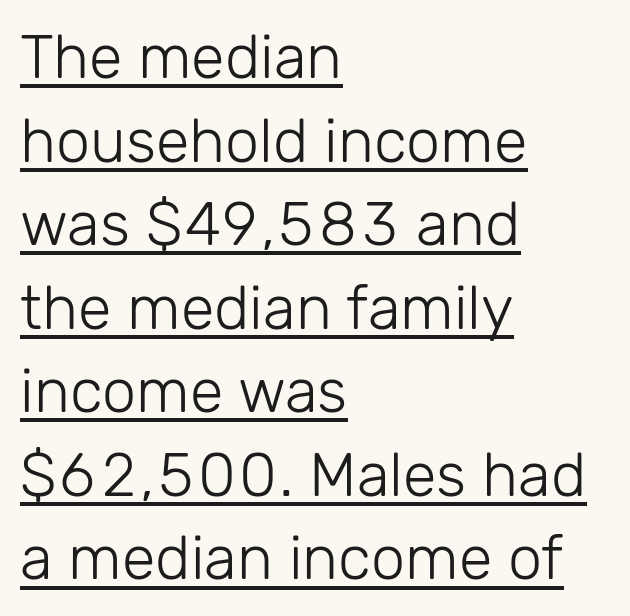
Posture: straight, roman, zero tilt. The glyphs in this specimen are sans serif. Each letter keeps its own natural width here, so spacing adapts to shape. Characters follow at the spacing the type designer built in. Underlining? Definitely there.
